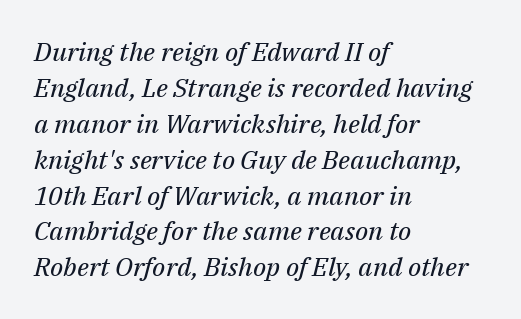
{"italic": "yes", "lean": "right", "slant_degrees": 14, "bold": "no", "underline": "no", "align": "left", "line_spacing": "normal", "line_spacing_ratio": 1.38, "letter_spacing": "normal", "letter_spacing_em": 0.0, "glyph_px": 26}
